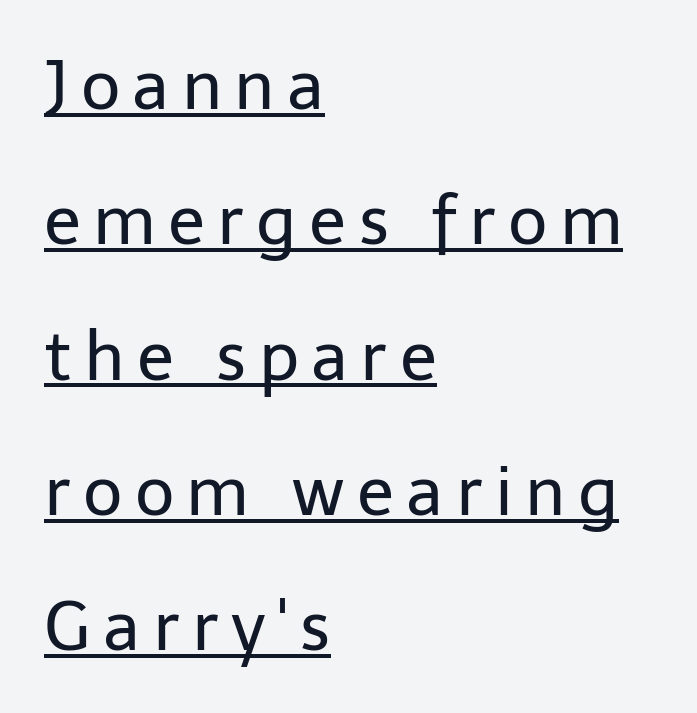
Q: Is the text bold? A: No.
Q: Is the text italic (slanted)? A: No, it is upright.
Q: Is the typeface a serif or a sans-serif typeface? A: Sans-serif.
Q: Is the text underlined? A: Yes.
Q: How is the paragraph aligned? A: Left-aligned.
Q: Is the spacing between lines tight, normal or loose? A: Loose.
Q: Width (condensed, normal, or wide)? A: Normal.
Q: Stroke contrast? A: Low.
Q: x-height? A: Medium.
Q: Monospaced? A: No.
